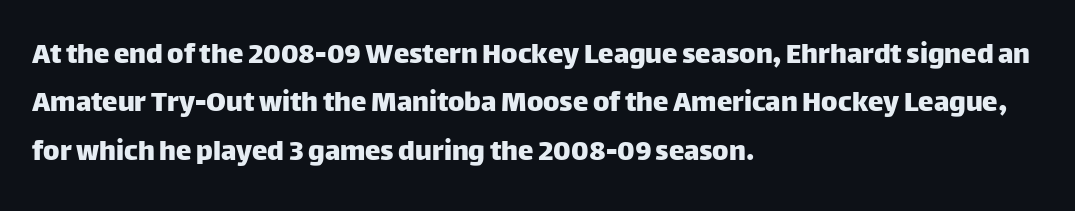
Q: Is the text italic (slanted)? A: No, it is upright.
Q: Is the typeface a serif or a sans-serif typeface? A: Sans-serif.
Q: Is the text underlined? A: No.
Q: How is the paragraph aligned? A: Left-aligned.
Q: Is the spacing between letters normal or unusually wide? A: Normal.
Q: Is the spacing between lines tight, normal or loose? A: Normal.
Q: Width (condensed, normal, or wide)? A: Normal.
Q: Stroke contrast? A: Low.
Q: x-height? A: Large.
Q: Monospaced? A: No.
